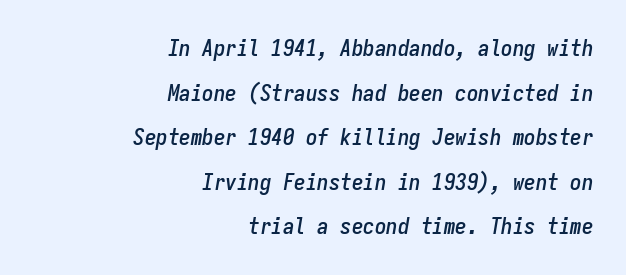
Q: Is the text italic (slanted)? A: Yes, it leans right by about 9 degrees.
Q: Is the text underlined? A: No.
Q: How is the paragraph aligned? A: Right-aligned.
Q: Is the spacing between letters normal or unusually wide? A: Normal.
Q: Is the spacing between lines tight, normal or loose? A: Loose.
